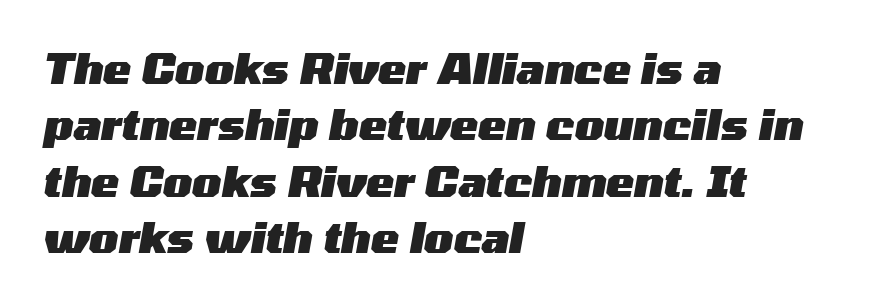
{"italic": "yes", "lean": "right", "slant_degrees": 10, "bold": "yes", "weight": "heavy", "width": "wide", "stroke_contrast": "medium", "x_height": "medium", "monospaced": "no", "underline": "no", "align": "left", "line_spacing": "normal", "line_spacing_ratio": 1.34, "letter_spacing": "normal", "letter_spacing_em": 0.0, "glyph_px": 42}
